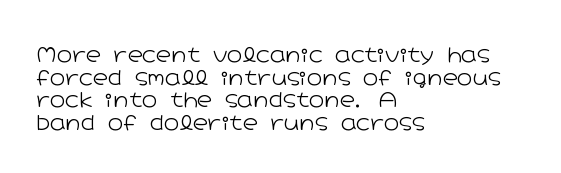
The image shows 21 px text type, upright; set left-aligned, tight line spacing (1.08x), normal letter spacing, not underlined.
